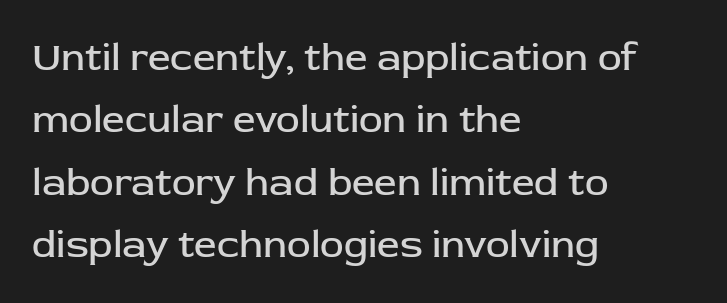
The image shows 40 px regular-weight sans-serif type, upright; set left-aligned, normal line spacing (1.56x), normal letter spacing, not underlined; low stroke contrast and a medium x-height.
